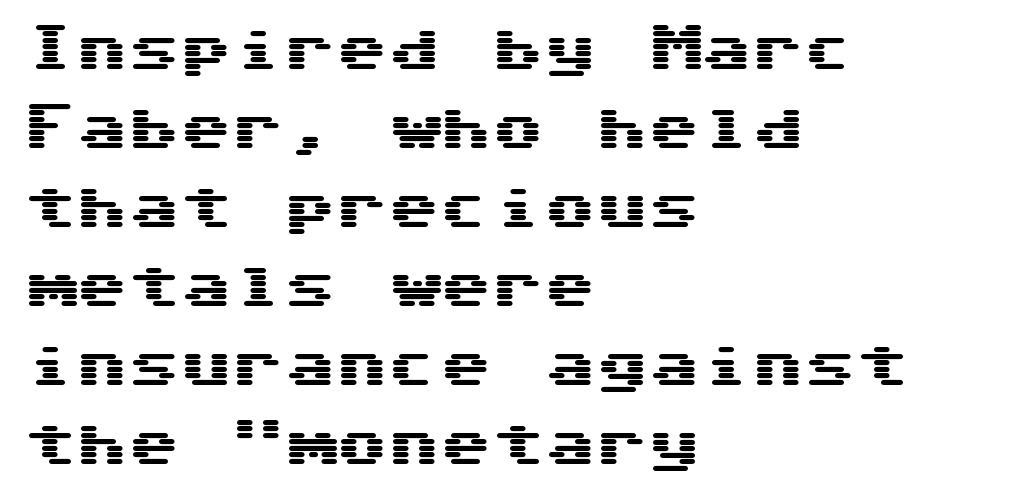
The paragraph shown leans on its left margin. A clean baseline with only descenders dipping below it. A typesetter would call this monospace, since all characters share one set width. The font's upright variant was chosen for this text.
